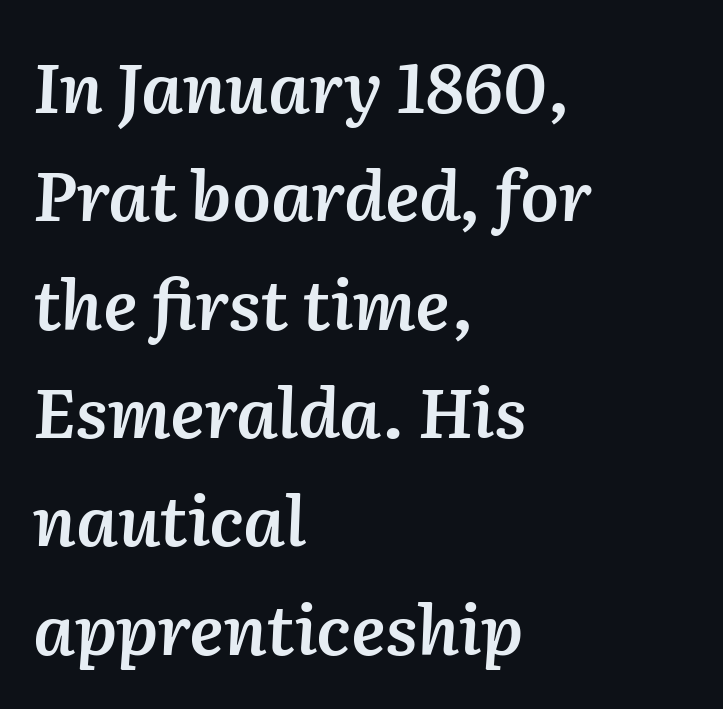
Q: Is the text bold? A: Semi-bold.
Q: Is the text italic (slanted)? A: Yes, it leans right by about 2 degrees.
Q: Is the text underlined? A: No.
Q: How is the paragraph aligned? A: Left-aligned.
Q: Is the spacing between letters normal or unusually wide? A: Normal.
Q: Is the spacing between lines tight, normal or loose? A: Normal.
Q: Width (condensed, normal, or wide)? A: Normal.
Q: Stroke contrast? A: Medium.
Q: x-height? A: Medium.
Q: Monospaced? A: No.
